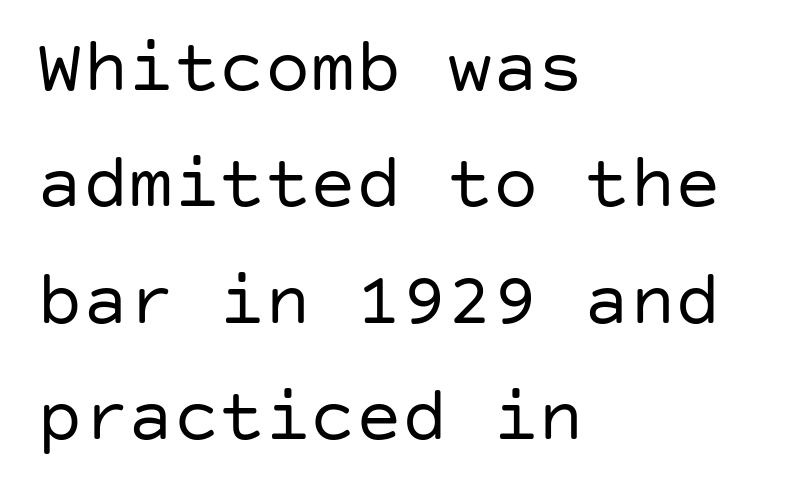
The image shows 76 px regular-weight sans-serif type, upright; set left-aligned, normal line spacing (1.53x), normal letter spacing, not underlined; low stroke contrast and a large x-height.
